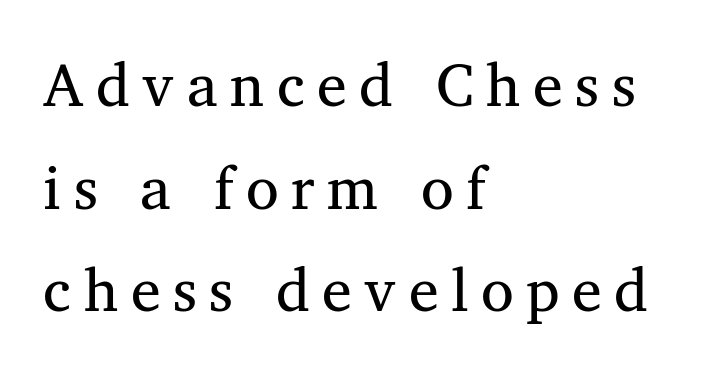
The image shows 60 px regular-weight serif type, upright; set left-aligned, line spacing 1.71x, unusually wide letter spacing (+0.21 em), not underlined; medium stroke contrast and a medium x-height.
